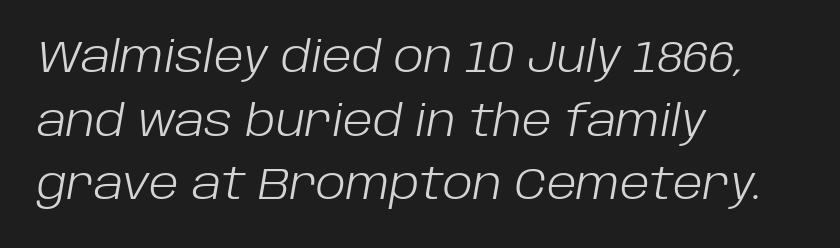
The image shows 43 px light type, italic (leaning right); set left-aligned, normal line spacing (1.48x), normal letter spacing, not underlined; low stroke contrast and a large x-height.
